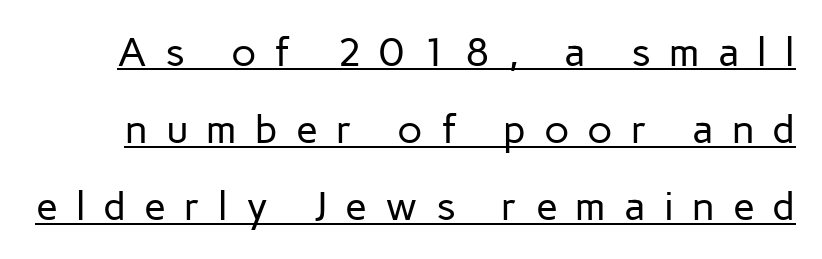
Someone cranked the tracking dial way up on this one. The characters display no serif detailing; their extremities are plain. These characters rest on top of a visible drawn line. This sample uses an upright cut, with every glyph sitting square on the baseline. This sample has the flowing, uneven cadence of proportional lettering.
